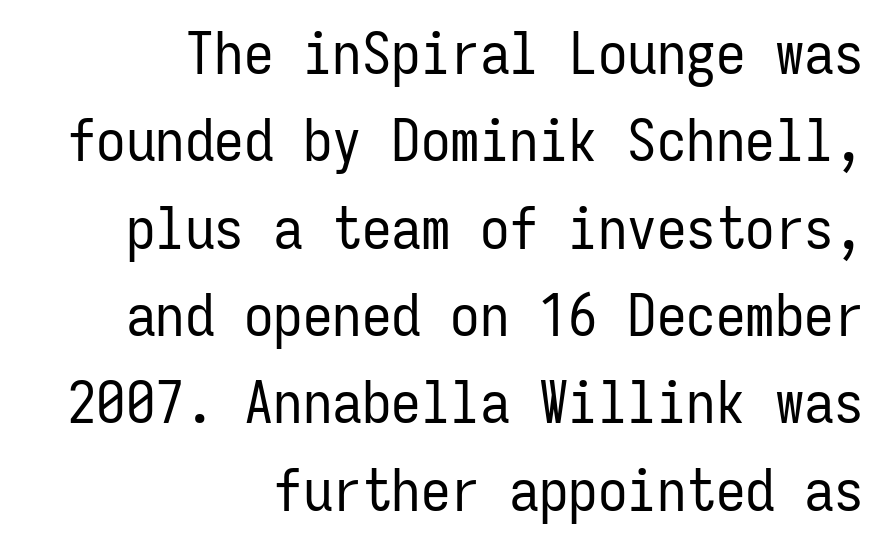
The image shows 59 px regular-weight, condensed sans-serif type, upright, monospaced; set right-aligned, normal line spacing (1.48x), normal letter spacing, not underlined; low stroke contrast and a medium x-height.
